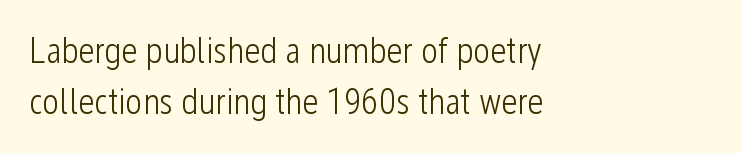
Q: Is the text bold? A: No.
Q: Is the text italic (slanted)? A: No, it is upright.
Q: Is the typeface a serif or a sans-serif typeface? A: Sans-serif.
Q: Is the text underlined? A: No.
Q: How is the paragraph aligned? A: Left-aligned.
Q: Is the spacing between letters normal or unusually wide? A: Normal.
Q: Is the spacing between lines tight, normal or loose? A: Normal.
Q: Width (condensed, normal, or wide)? A: Condensed.
Q: Stroke contrast? A: Low.
Q: x-height? A: Medium.
Q: Monospaced? A: No.
